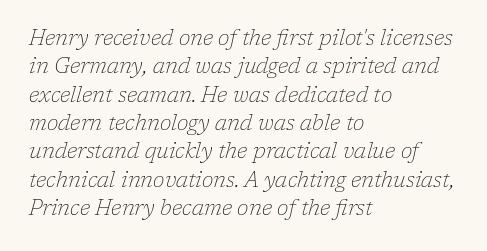
{"italic": "yes", "lean": "right", "slant_degrees": 17, "bold": "no", "underline": "no", "align": "left", "line_spacing": "normal", "line_spacing_ratio": 1.35, "letter_spacing": "normal", "letter_spacing_em": 0.0, "glyph_px": 21}
